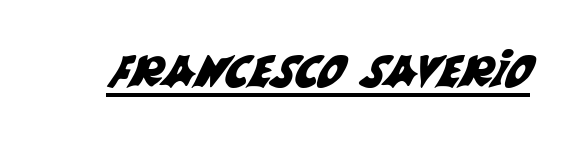
{"serif": "no", "width": "normal", "stroke_contrast": "medium", "x_height": "large", "monospaced": "no", "underline": "yes", "letter_spacing": "normal", "letter_spacing_em": 0.0, "glyph_px": 44}
